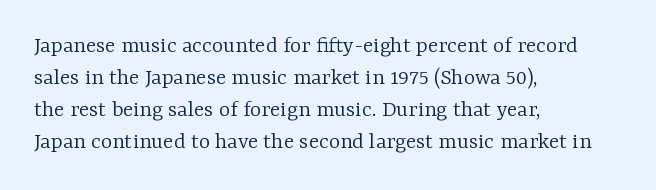
The image shows 24 px text type, upright; set left-aligned, normal line spacing (1.34x), normal letter spacing, not underlined.
